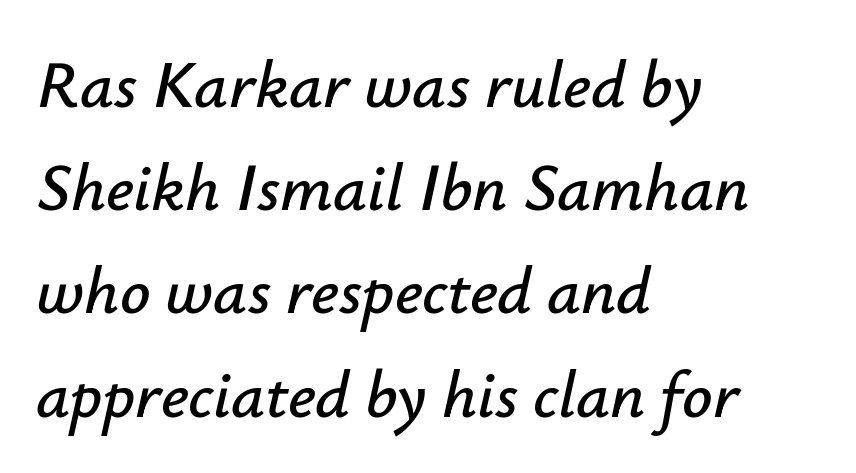
Q: Is the text italic (slanted)? A: Yes, it leans right by about 12 degrees.
Q: Is the text underlined? A: No.
Q: How is the paragraph aligned? A: Left-aligned.
Q: Is the spacing between letters normal or unusually wide? A: Normal.
Q: Is the spacing between lines tight, normal or loose? A: Normal.
Q: Width (condensed, normal, or wide)? A: Normal.
Q: Stroke contrast? A: Low.
Q: x-height? A: Small.
Q: Monospaced? A: No.
